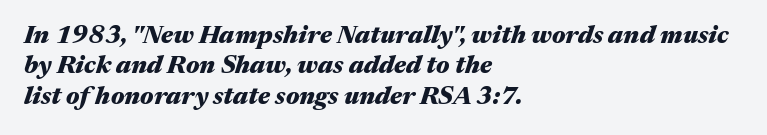
{"italic": "yes", "lean": "right", "slant_degrees": 17, "bold": "yes", "underline": "no", "align": "left", "line_spacing_ratio": 1.22, "letter_spacing": "normal", "letter_spacing_em": 0.0, "glyph_px": 25}
